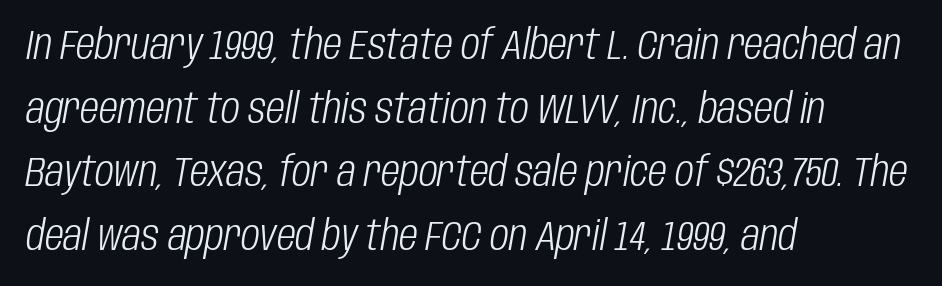
Observe the lean: these are italic letterforms. Inter-character spacing is left at the font's built-in metrics. A bare baseline throughout the passage. Here the designer chose a conventional face with non-uniform glyph widths. Reading down the block, your eye returns to a fixed left position each line. Quick note: interline space is typical.
